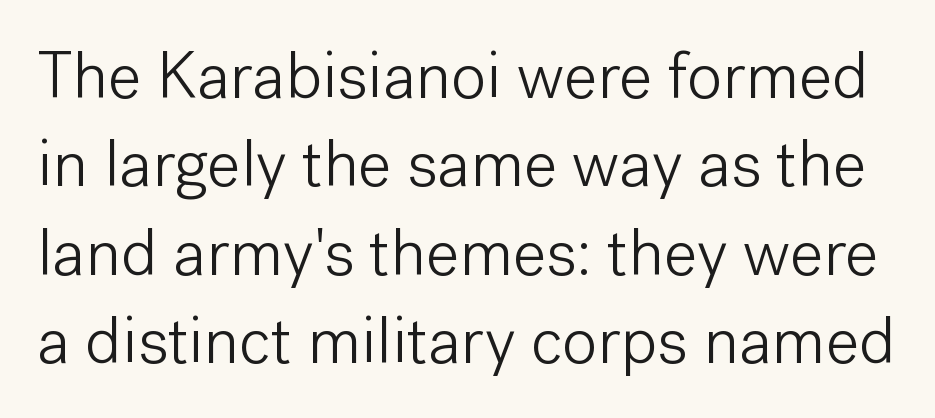
Q: Is the text bold? A: No.
Q: Is the text italic (slanted)? A: No, it is upright.
Q: Is the typeface a serif or a sans-serif typeface? A: Sans-serif.
Q: Is the text underlined? A: No.
Q: Is the spacing between letters normal or unusually wide? A: Normal.
Q: Is the spacing between lines tight, normal or loose? A: Normal.
Q: Width (condensed, normal, or wide)? A: Normal.
Q: Stroke contrast? A: Low.
Q: x-height? A: Medium.
Q: Monospaced? A: No.
